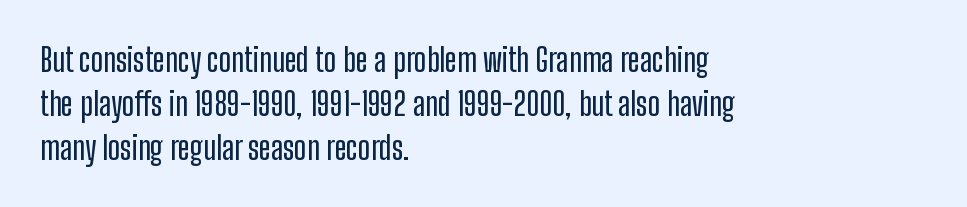
Q: Is the text italic (slanted)? A: No, it is upright.
Q: Is the typeface a serif or a sans-serif typeface? A: Sans-serif.
Q: Is the text underlined? A: No.
Q: How is the paragraph aligned? A: Left-aligned.
Q: Is the spacing between letters normal or unusually wide? A: Normal.
Q: Is the spacing between lines tight, normal or loose? A: Normal.
Q: Width (condensed, normal, or wide)? A: Condensed.
Q: Stroke contrast? A: Low.
Q: x-height? A: Medium.
Q: Monospaced? A: No.
